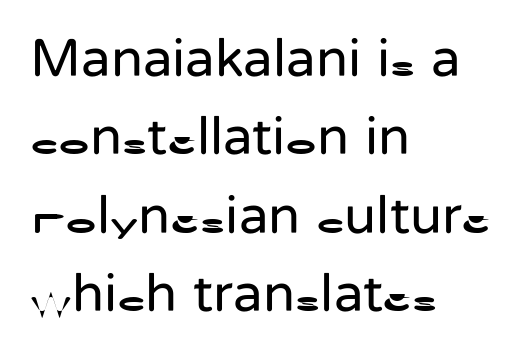
{"serif": "no", "italic": "no", "bold": "no", "weight": "regular", "width": "normal", "stroke_contrast": "low", "x_height": "medium", "monospaced": "no", "underline": "no", "align": "left", "line_spacing": "normal", "line_spacing_ratio": 1.45, "letter_spacing": "normal", "letter_spacing_em": 0.0, "glyph_px": 54}
